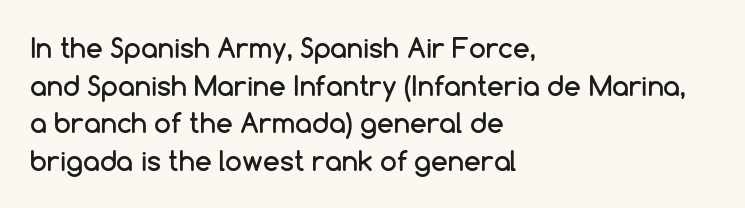
Plain, unruled lines of type. The lines in this sample share a left origin and differ only in where they stop. The specimen reads as upright at a glance. Letter spacing: default. If you measured baseline to baseline, you'd find a middling distance.
